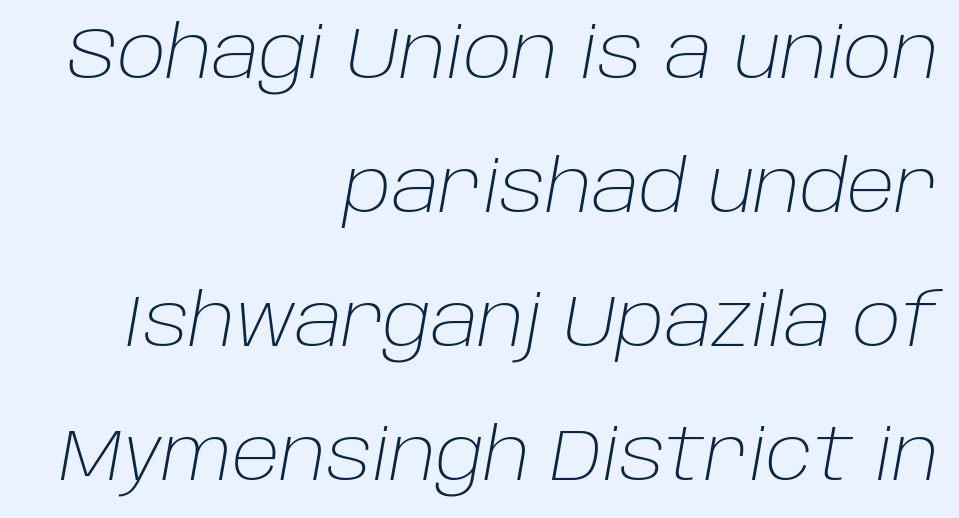
Q: Is the text bold? A: No.
Q: Is the text italic (slanted)? A: Yes, it leans right by about 10 degrees.
Q: Is the text underlined? A: No.
Q: How is the paragraph aligned? A: Right-aligned.
Q: Is the spacing between letters normal or unusually wide? A: Normal.
Q: Width (condensed, normal, or wide)? A: Normal.
Q: Stroke contrast? A: Low.
Q: x-height? A: Large.
Q: Monospaced? A: No.
